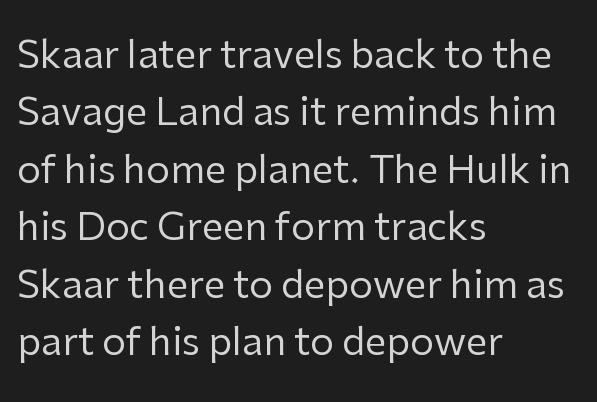
The image shows 38 px regular-weight sans-serif type, upright; set left-aligned, normal line spacing (1.51x), normal letter spacing, not underlined; low stroke contrast and a medium x-height.
